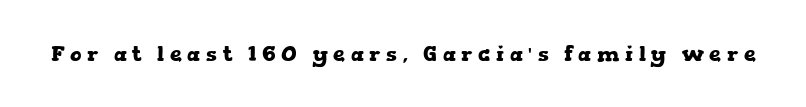
The image shows 21 px bold type, upright; set unusually wide letter spacing (+0.27 em), not underlined.
